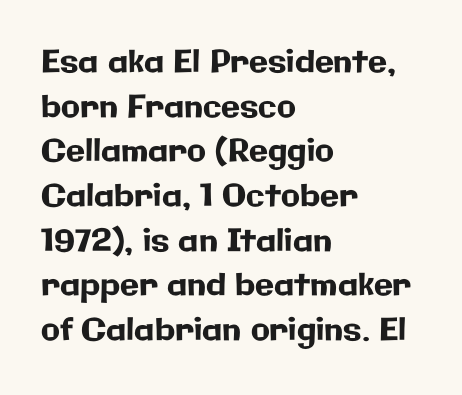
Q: Is the text italic (slanted)? A: No, it is upright.
Q: Is the typeface a serif or a sans-serif typeface? A: Sans-serif.
Q: Is the text underlined? A: No.
Q: How is the paragraph aligned? A: Left-aligned.
Q: Is the spacing between letters normal or unusually wide? A: Normal.
Q: Is the spacing between lines tight, normal or loose? A: Normal.
Q: Width (condensed, normal, or wide)? A: Normal.
Q: Stroke contrast? A: Low.
Q: x-height? A: Medium.
Q: Monospaced? A: No.
